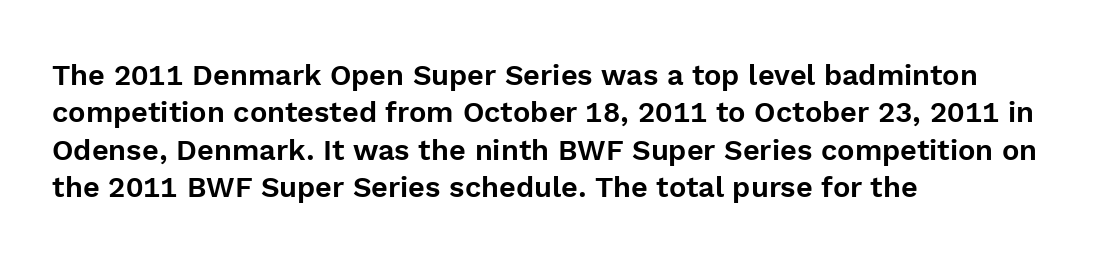
The image shows 29 px sans-serif type, upright; set left-aligned, normal line spacing (1.29x), normal letter spacing, not underlined; a medium x-height.
